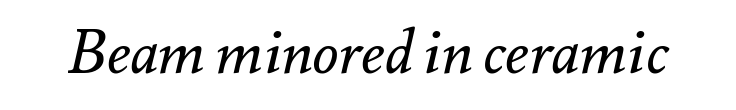
Q: Is the text bold? A: No.
Q: Is the text italic (slanted)? A: Yes, it leans right by about 12 degrees.
Q: Is the text underlined? A: No.
Q: Is the spacing between letters normal or unusually wide? A: Normal.
Q: Width (condensed, normal, or wide)? A: Normal.
Q: Stroke contrast? A: Medium.
Q: x-height? A: Small.
Q: Monospaced? A: No.
